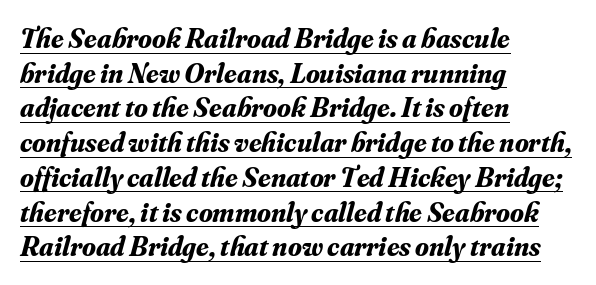
Strokes here are thick enough to call this a true bold. The rendering anchors every line to the left-hand side. Type style note: has serifs. Notice how a bar underscores the lettering throughout.
